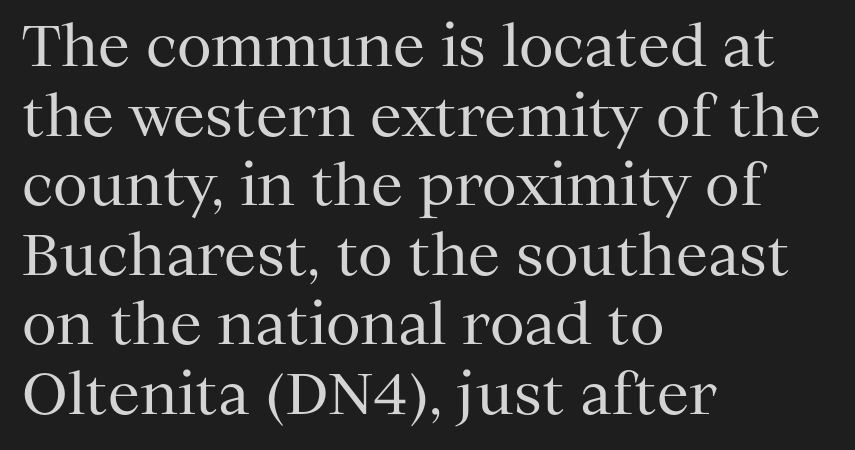
The image shows 57 px regular-weight serif type, upright; set left-aligned, line spacing 1.22x, normal letter spacing, not underlined; medium stroke contrast and a medium x-height.
